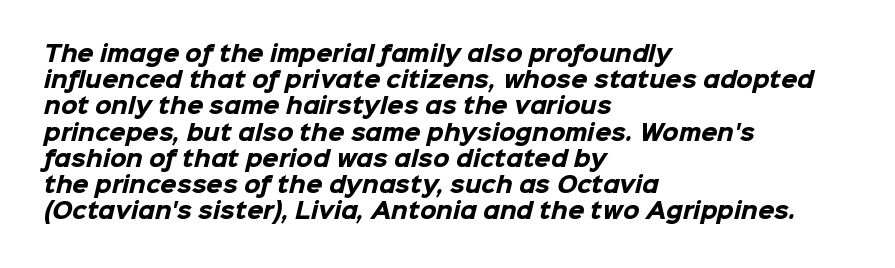
The image shows 21 px bold type; set left-aligned, normal line spacing (1.25x), normal letter spacing, not underlined.
